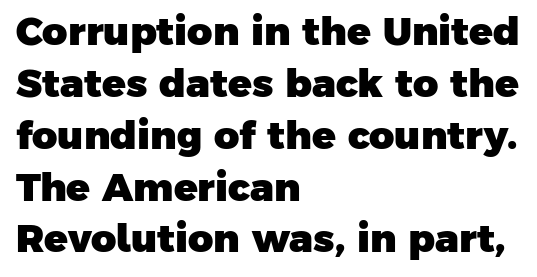
Each letter keeps its own natural width here, so spacing adapts to shape. These lines keep a tight, regular rhythm from letter to letter. The designer left line spacing at the default. The setting favours the left margin, as ordinary paragraphs usually do. I'd describe the lettering as bold — thick and assertive.
